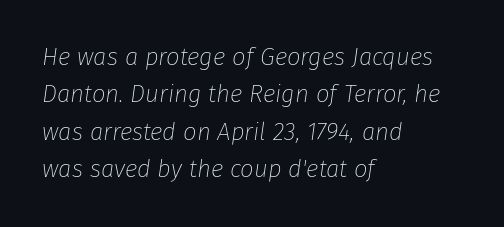
The image shows 24 px text type, italic (leaning right); set left-aligned, normal line spacing (1.56x), normal letter spacing, not underlined.
